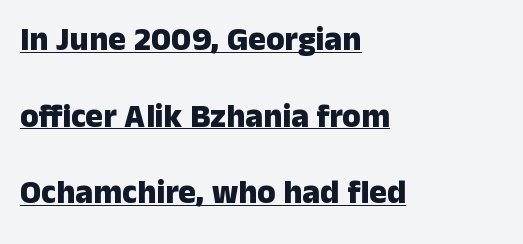
{"serif": "no", "italic": "no", "bold": "yes", "weight": "heavy", "width": "normal", "stroke_contrast": "low", "x_height": "medium", "monospaced": "no", "underline": "yes", "align": "left", "line_spacing": "loose", "line_spacing_ratio": 2.32, "letter_spacing": "normal", "letter_spacing_em": 0.0, "glyph_px": 33}
